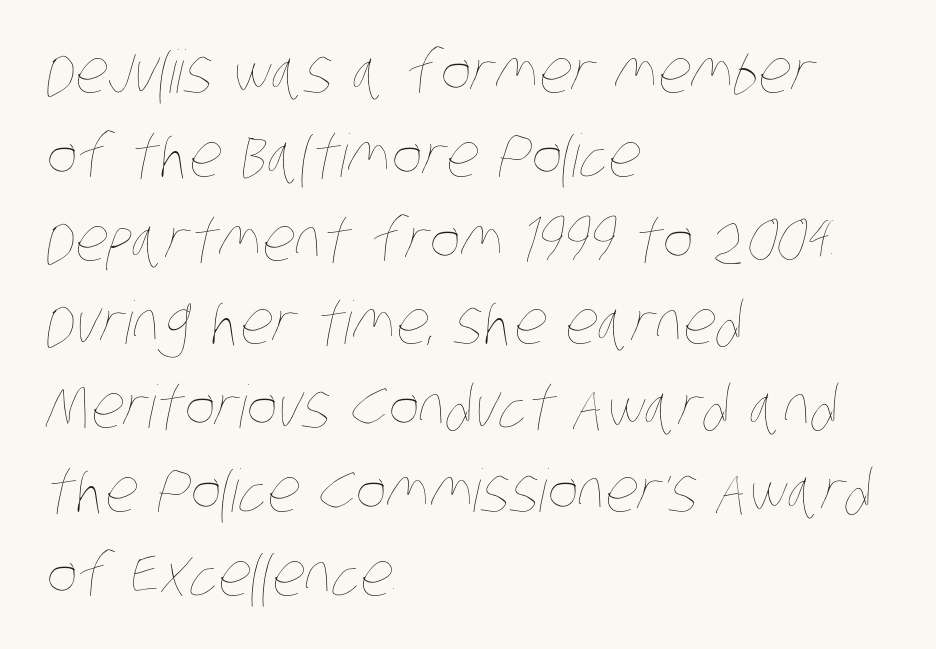
The image shows 59 px thin, condensed type; set left-aligned, normal line spacing (1.42x), normal letter spacing, not underlined; low stroke contrast and a large x-height.
